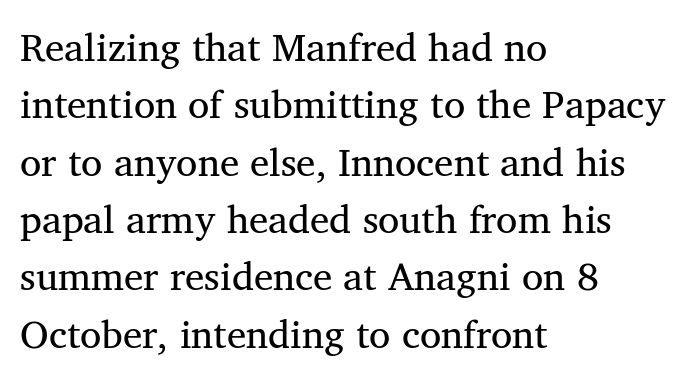
Upright lettering throughout. Left-aligned paragraph, ragged on the right. Interline gaps are of average width in this sample. A quiet, ordinary-to-light weight characterises the typeface. This rendering leaves character spacing at its baseline value. The passage shown is typeset with a serif family.
